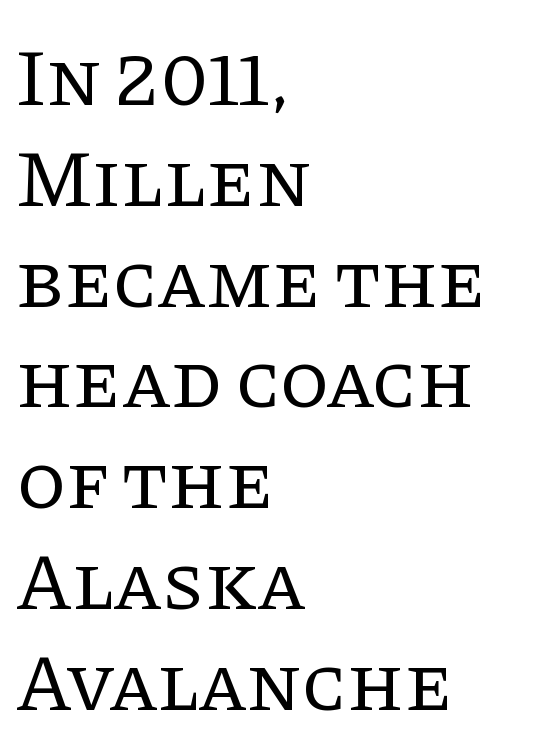
On a weight scale, this lands at 450 or below. You could call the tracking neutral — neither tight nor loose. It's the straight-up-and-down kind of type. Leftover space on each line is placed entirely after the last word.
